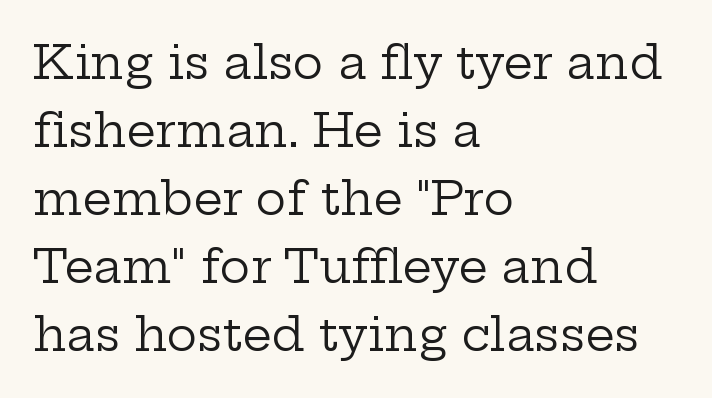
Q: Is the text bold? A: No.
Q: Is the text italic (slanted)? A: No, it is upright.
Q: Is the typeface a serif or a sans-serif typeface? A: Serif.
Q: Is the text underlined? A: No.
Q: How is the paragraph aligned? A: Left-aligned.
Q: Is the spacing between letters normal or unusually wide? A: Normal.
Q: Is the spacing between lines tight, normal or loose? A: Normal.
Q: Width (condensed, normal, or wide)? A: Wide.
Q: Stroke contrast? A: Low.
Q: x-height? A: Medium.
Q: Monospaced? A: No.
